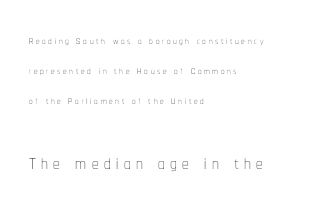
The image shows 27 px text type, upright; set left-aligned, loose line spacing (2.15x), not underlined; the second (bottom) block is 1.93x larger.
